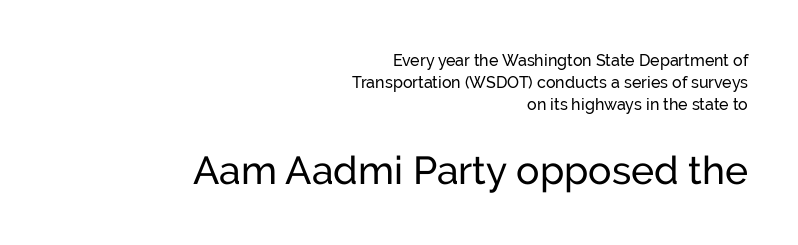
This sample has the flowing, uneven cadence of proportional lettering. Words appear dense and cohesive because spacing is normal. Typesetter's note — lower block bumped up in size, upper block left smaller. Beneath every word, the page is bare. In CSS terms this would be text-align: right.
